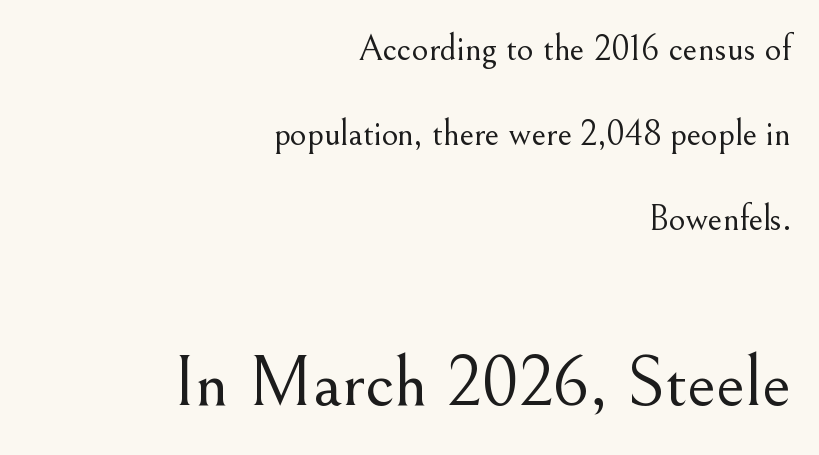
The image shows 73 px light serif type, upright; set right-aligned, loose line spacing (2.36x), normal letter spacing, not underlined; the second (bottom) block is 2.03x larger; medium stroke contrast and a small x-height.
